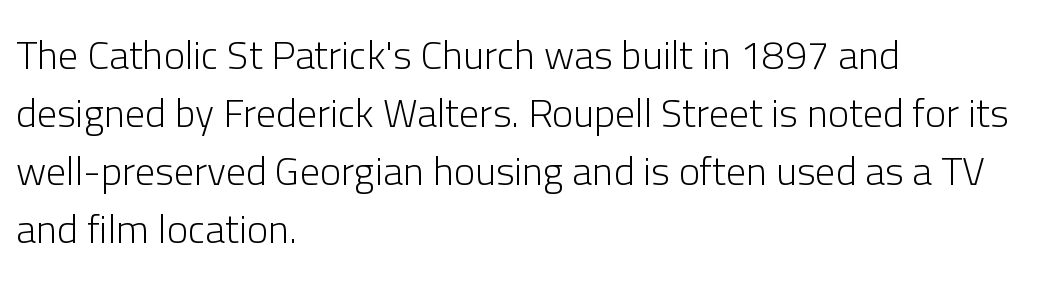
Does the lettering tilt? It doesn't — this is upright. The face used here is rendered with its standard letterfit. This rendering employs a face without finishing strokes, i.e., a sans-serif. Only glyphs here, with clear space below each row. The space between consecutive lines is moderate.
